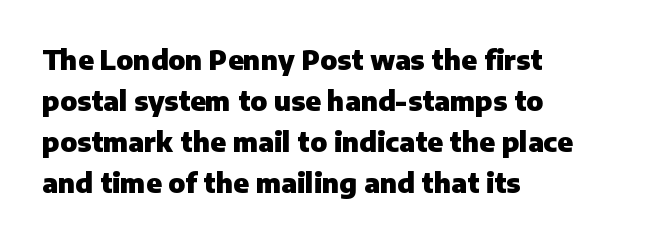
Q: Is the text bold? A: Yes.
Q: Is the text italic (slanted)? A: No, it is upright.
Q: Is the text underlined? A: No.
Q: How is the paragraph aligned? A: Left-aligned.
Q: Is the spacing between letters normal or unusually wide? A: Normal.
Q: Is the spacing between lines tight, normal or loose? A: Normal.
